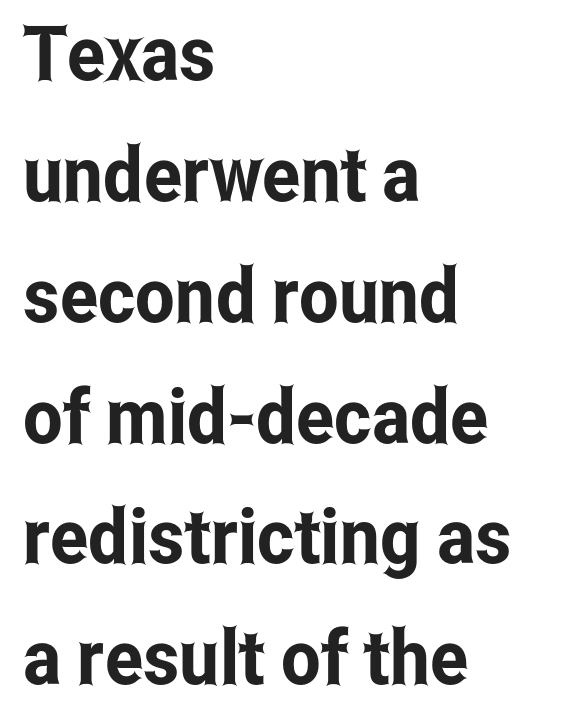
Every stem runs plumb, perpendicular to the baseline. The passage shown is typed in a proportional face where columns would drift. Whoever set this chose a conventional vertical rhythm. Glance below the letters and you will spot only blank space. Look at the bottom of the vertical strokes: they stop flat, with no serifs.
